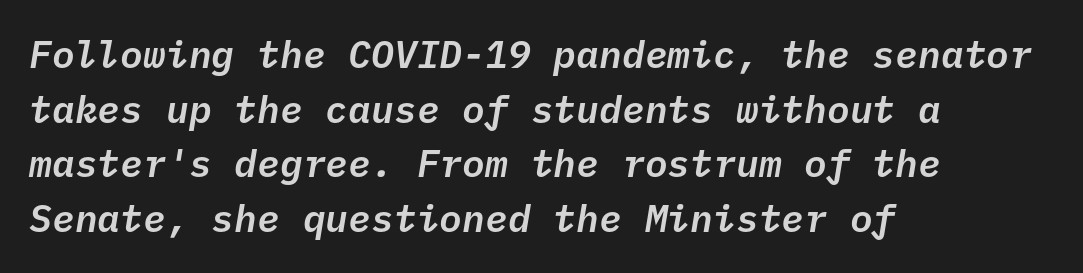
Q: Is the text italic (slanted)? A: Yes, it leans right by about 10 degrees.
Q: Is the text underlined? A: No.
Q: How is the paragraph aligned? A: Left-aligned.
Q: Is the spacing between letters normal or unusually wide? A: Normal.
Q: Is the spacing between lines tight, normal or loose? A: Normal.
Q: Width (condensed, normal, or wide)? A: Normal.
Q: Stroke contrast? A: Low.
Q: x-height? A: Medium.
Q: Monospaced? A: Yes.
